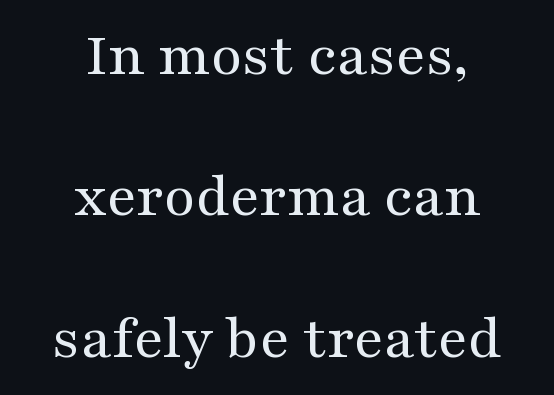
Q: Is the text bold? A: No.
Q: Is the text italic (slanted)? A: No, it is upright.
Q: Is the typeface a serif or a sans-serif typeface? A: Serif.
Q: Is the text underlined? A: No.
Q: How is the paragraph aligned? A: Centered.
Q: Is the spacing between letters normal or unusually wide? A: Normal.
Q: Is the spacing between lines tight, normal or loose? A: Loose.
Q: Width (condensed, normal, or wide)? A: Wide.
Q: Stroke contrast? A: Medium.
Q: x-height? A: Medium.
Q: Monospaced? A: No.
